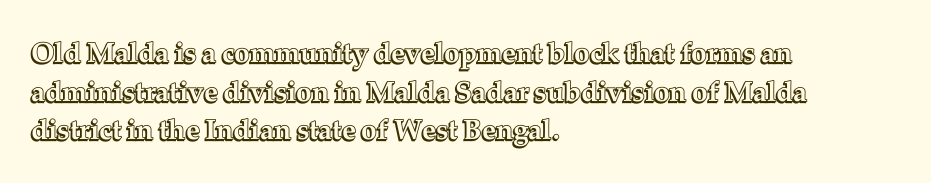
{"italic": "no", "width": "normal", "x_height": "medium", "monospaced": "no", "underline": "no", "align": "left", "line_spacing": "normal", "line_spacing_ratio": 1.38, "letter_spacing": "normal", "letter_spacing_em": 0.0, "glyph_px": 28}
